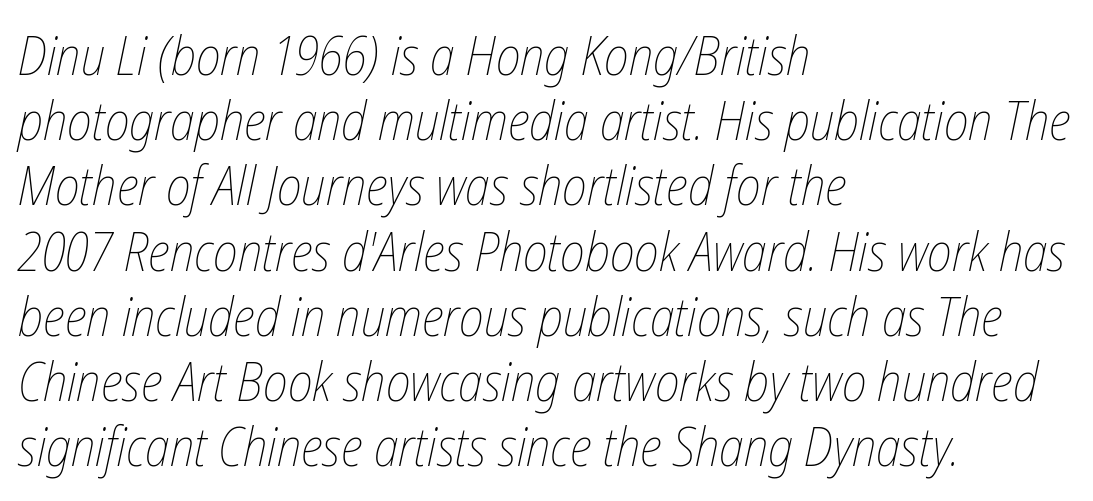
Q: Is the text bold? A: No.
Q: Is the text italic (slanted)? A: Yes, it leans right by about 12 degrees.
Q: Is the text underlined? A: No.
Q: How is the paragraph aligned? A: Left-aligned.
Q: Is the spacing between letters normal or unusually wide? A: Normal.
Q: Width (condensed, normal, or wide)? A: Condensed.
Q: Stroke contrast? A: Low.
Q: x-height? A: Medium.
Q: Monospaced? A: No.
